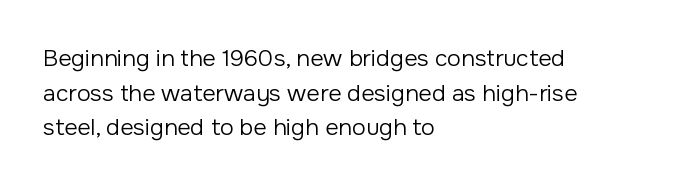
Q: Is the text bold? A: No.
Q: Is the text italic (slanted)? A: No, it is upright.
Q: Is the text underlined? A: No.
Q: How is the paragraph aligned? A: Left-aligned.
Q: Is the spacing between letters normal or unusually wide? A: Normal.
Q: Is the spacing between lines tight, normal or loose? A: Normal.
